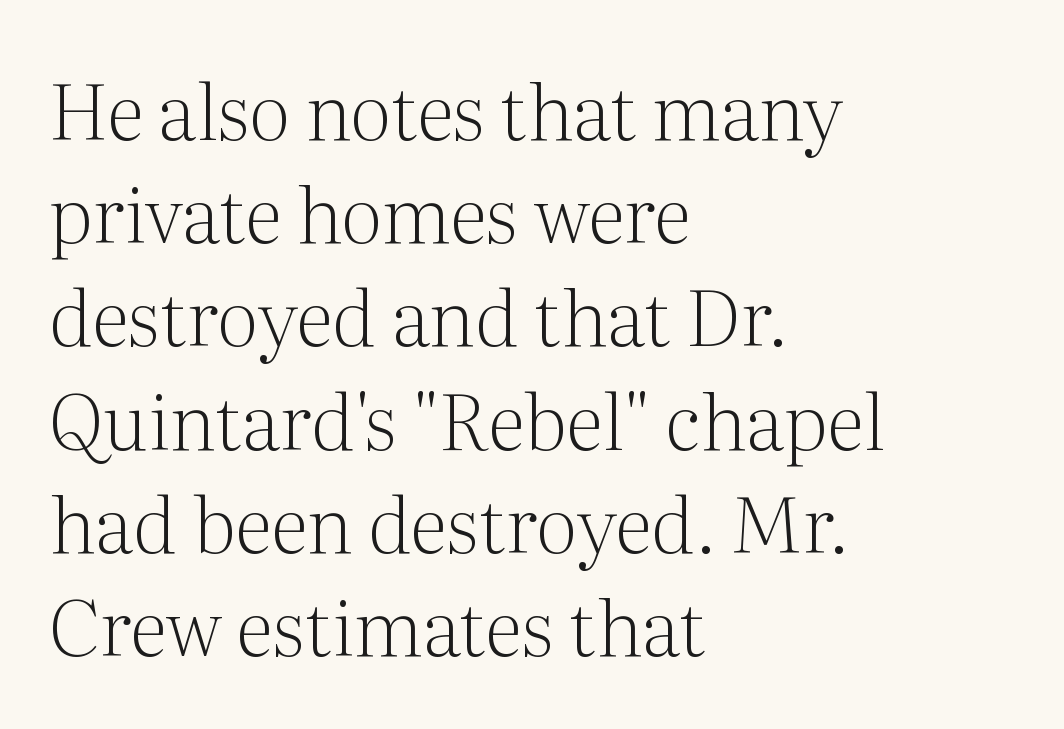
Q: Is the text bold? A: No.
Q: Is the text italic (slanted)? A: No, it is upright.
Q: Is the typeface a serif or a sans-serif typeface? A: Serif.
Q: Is the text underlined? A: No.
Q: How is the paragraph aligned? A: Left-aligned.
Q: Is the spacing between letters normal or unusually wide? A: Normal.
Q: Is the spacing between lines tight, normal or loose? A: Normal.
Q: Width (condensed, normal, or wide)? A: Normal.
Q: Stroke contrast? A: Medium.
Q: x-height? A: Medium.
Q: Monospaced? A: No.
